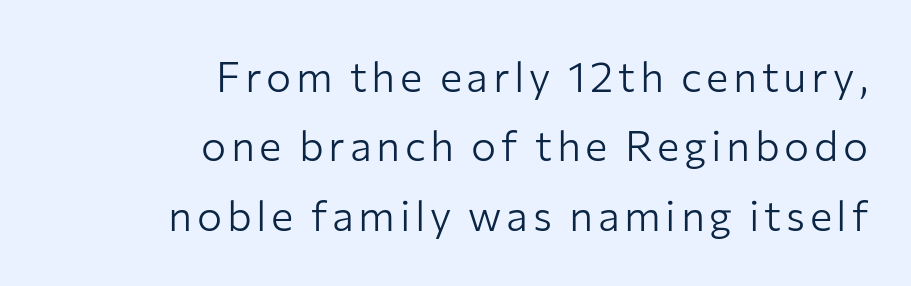
Reading down the block, your eye finds every line finishing at a fixed right position. The rendering shows plain stroke endings on the letterforms — a sans-serif design. The weight tops out at a normal text grade. Lines of text with bare space underneath. In terms of posture, this sample is upright. Reading down the column, the eye jumps a familiar distance to each next line.
